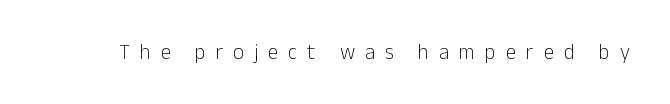
The image shows 21 px text type, upright; set unusually wide letter spacing (+0.47 em), not underlined.
